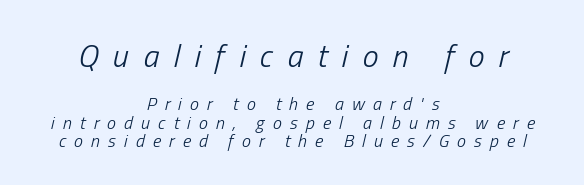
Q: Is the text bold? A: No.
Q: Is the text italic (slanted)? A: Yes, it leans right by about 13 degrees.
Q: Is the text underlined? A: No.
Q: How is the paragraph aligned? A: Centered.
Q: Is the spacing between letters normal or unusually wide? A: Unusually wide.
Q: Is the spacing between lines tight, normal or loose? A: Tight.
Q: Which block of text is set in a larger size, the first (top) or the second (bottom)? A: The first (top) one.
Q: Width (condensed, normal, or wide)? A: Condensed.
Q: Stroke contrast? A: Low.
Q: x-height? A: Medium.
Q: Monospaced? A: No.
